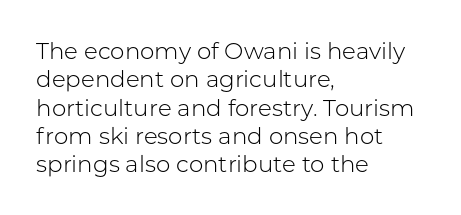
The image shows 23 px text type, upright; set left-aligned, line spacing 1.23x, normal letter spacing, not underlined.
